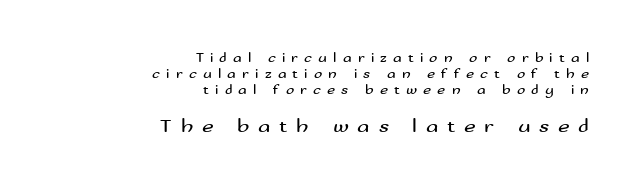
Q: Is the text bold? A: No.
Q: Is the text italic (slanted)? A: No, it is upright.
Q: Is the text underlined? A: No.
Q: How is the paragraph aligned? A: Right-aligned.
Q: Is the spacing between letters normal or unusually wide? A: Unusually wide.
Q: Is the spacing between lines tight, normal or loose? A: Tight.
Q: Which block of text is set in a larger size, the first (top) or the second (bottom)? A: The second (bottom) one.
